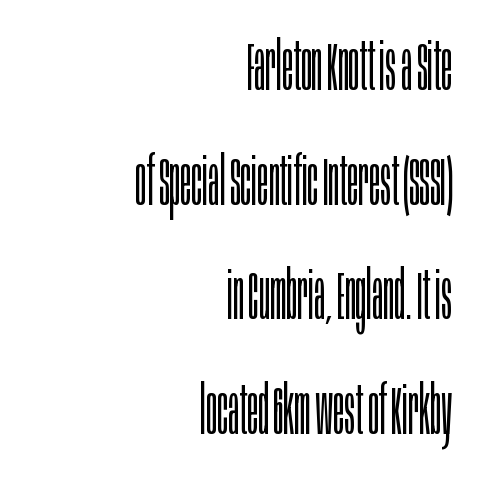
The image shows 67 px light, condensed sans-serif type, upright; set right-aligned, line spacing 1.71x, normal letter spacing, not underlined; low stroke contrast and a large x-height.
